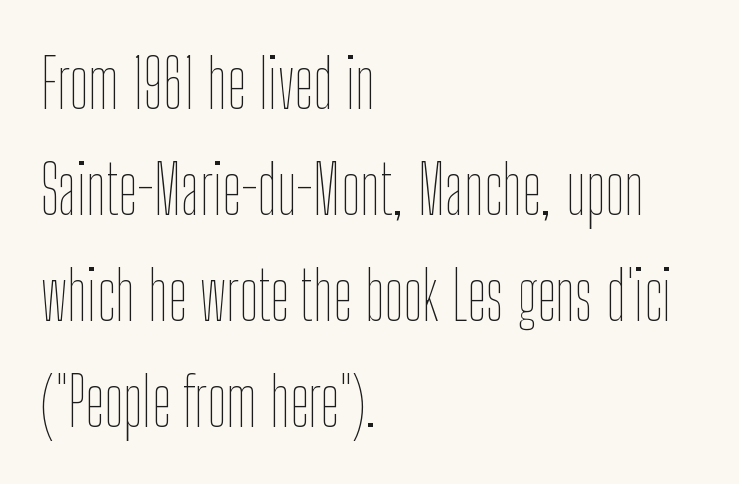
{"italic": "no", "bold": "no", "weight": "thin", "width": "condensed", "stroke_contrast": "low", "x_height": "medium", "monospaced": "no", "underline": "no", "align": "left", "line_spacing": "normal", "line_spacing_ratio": 1.56, "letter_spacing": "normal", "letter_spacing_em": 0.0, "glyph_px": 68}
